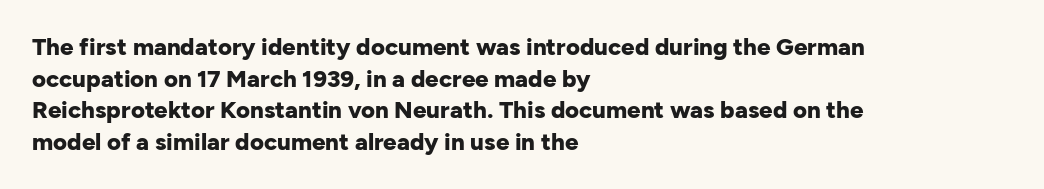
The image shows 24 px bold type, upright; set left-aligned, normal line spacing (1.32x), normal letter spacing, not underlined.
